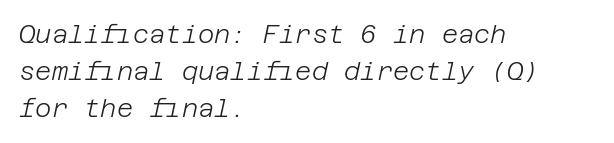
This is oblique type, the kind used for emphasis or titles. The paragraph shown leans on its left margin. Stems here are at most as thick as an everyday book face. Does the leading feel generous? No, just average. Rule under the text: the space is simply empty.
